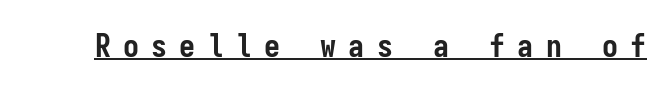
The image shows 32 px semibold, condensed sans-serif type, upright, monospaced; set unusually wide letter spacing (+0.38 em), underlined; low stroke contrast and a medium x-height.
